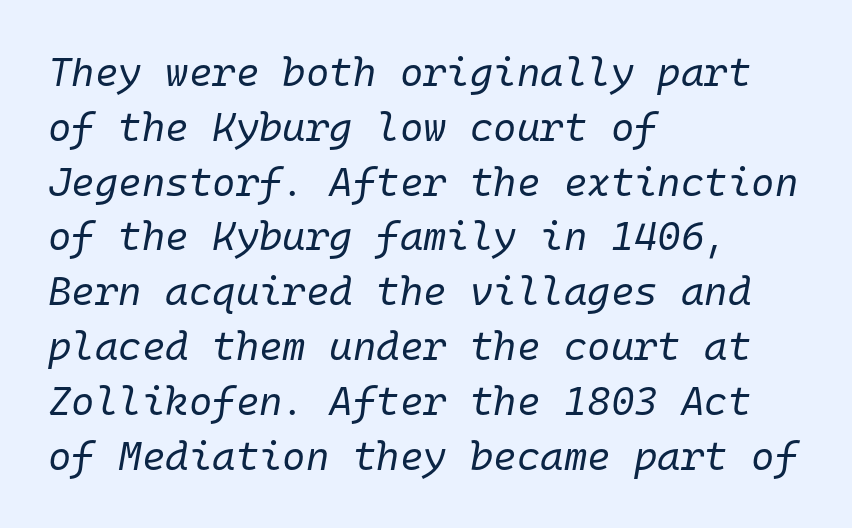
Q: Is the text bold? A: No.
Q: Is the text italic (slanted)? A: Yes, it leans right by about 10 degrees.
Q: Is the text underlined? A: No.
Q: How is the paragraph aligned? A: Left-aligned.
Q: Is the spacing between letters normal or unusually wide? A: Normal.
Q: Is the spacing between lines tight, normal or loose? A: Normal.
Q: Width (condensed, normal, or wide)? A: Normal.
Q: Stroke contrast? A: Low.
Q: x-height? A: Medium.
Q: Monospaced? A: Yes.
